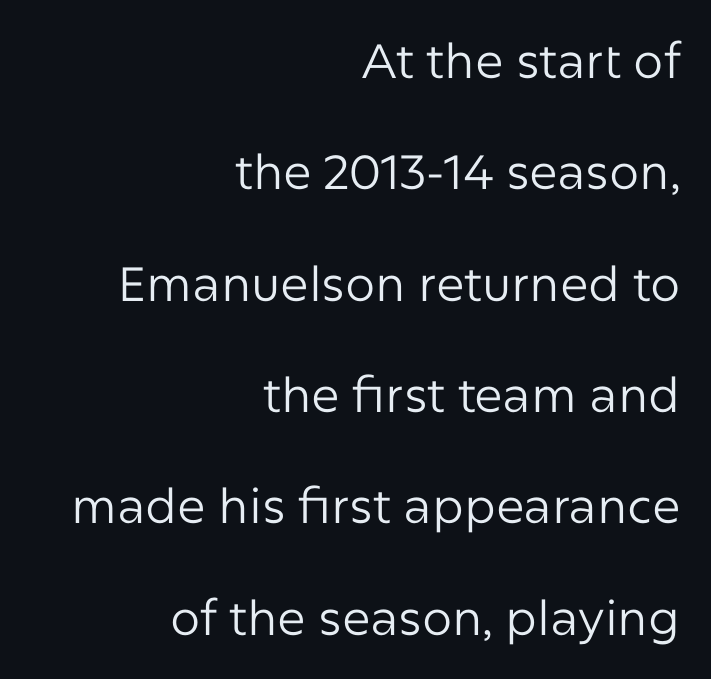
The image shows 48 px regular-weight sans-serif type, upright; set right-aligned, loose line spacing (2.32x), normal letter spacing, not underlined; low stroke contrast and a medium x-height.
